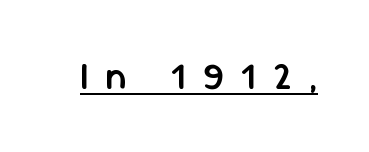
The image shows 37 px semibold sans-serif type, upright; set unusually wide letter spacing (+0.47 em), underlined; low stroke contrast and a medium x-height.
